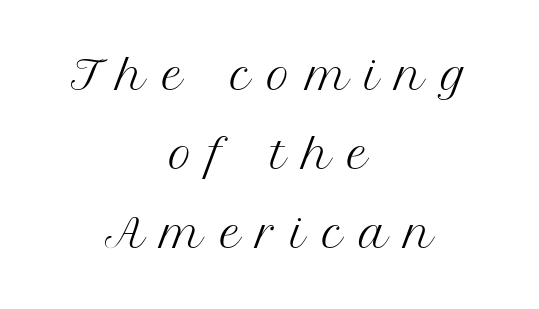
The space directly below the letters is spotless. Caption: multi-line text, centered on the measure. Inter-character spacing is expanded well beyond the font's built-in metrics. The letters carry serifs — small finishing strokes at the ends of their stems. Is this a fixed-width face? No — the glyphs have proportional, varying widths.
